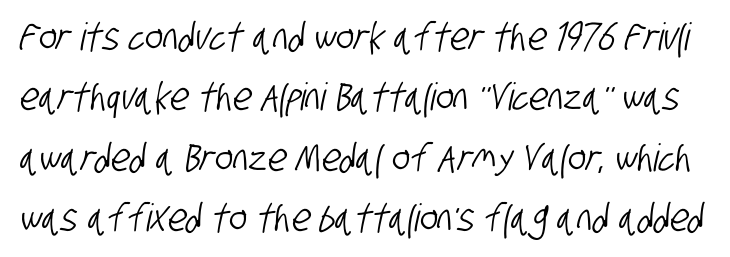
The image shows 38 px condensed sans-serif type; set normal line spacing (1.59x), normal letter spacing, not underlined; low stroke contrast and a large x-height.
